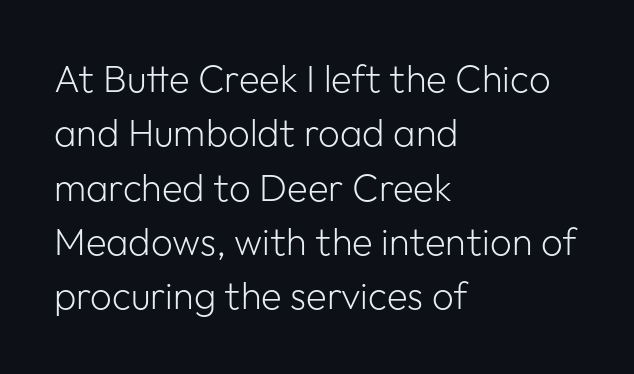
Reading down the block, your eye returns to a fixed left position each line. Horizontal bands of white between lines are of average thickness. Think of a printed novel: that variable character pitch is what you see here. Style check: upright. A sans-serif font was chosen for this passage.
